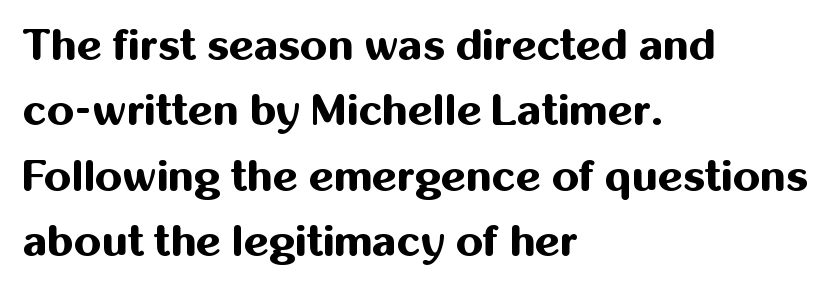
Notice how the stems are strictly vertical — no italics here. The designer left line spacing at the default. Nope, no serifs anywhere on these letters. The ragged edge is on the right, which tells us the setting is flush left. The sample has been set heavy, in full bold. You could not count columns in this text — the font is proportionally spaced.
